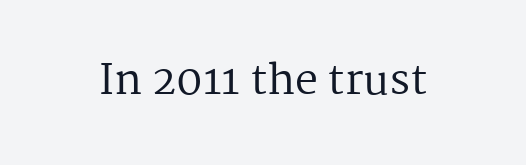
The image shows 41 px regular-weight serif type, upright; set normal letter spacing, not underlined; medium stroke contrast and a medium x-height.
